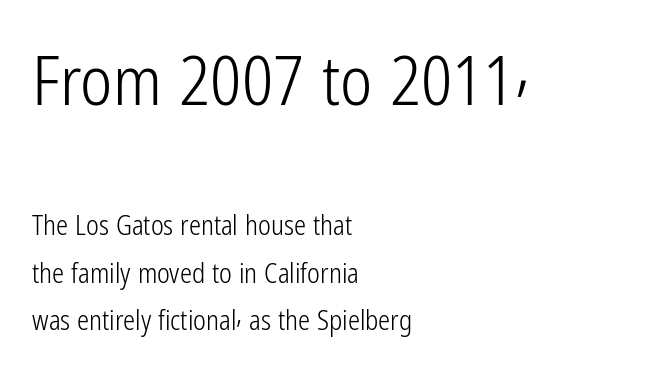
Nothing sits at the stroke ends, so this counts as sans-serif. You could call the tracking neutral — neither tight nor loose. Leftover space on each line is placed entirely after the last word. The gap between lines stays unmarked.
